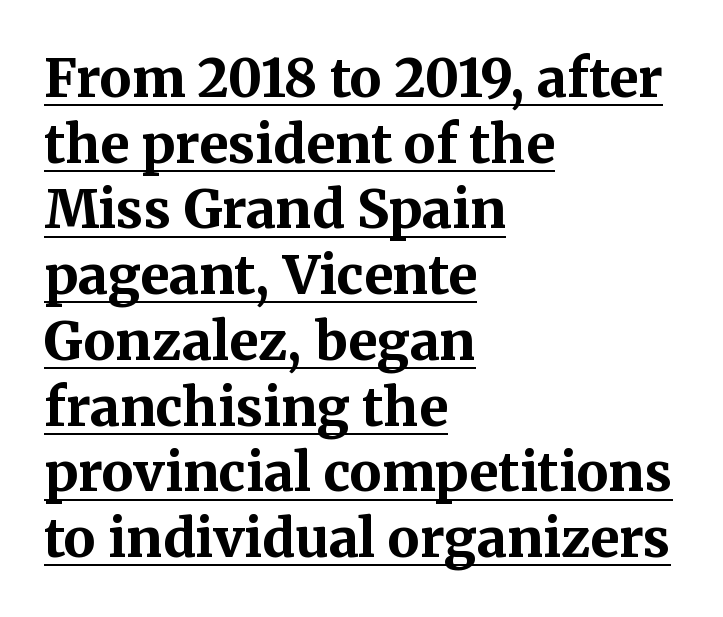
The image shows 53 px bold serif type, upright; set left-aligned, line spacing 1.24x, normal letter spacing, underlined; medium stroke contrast and a medium x-height.
